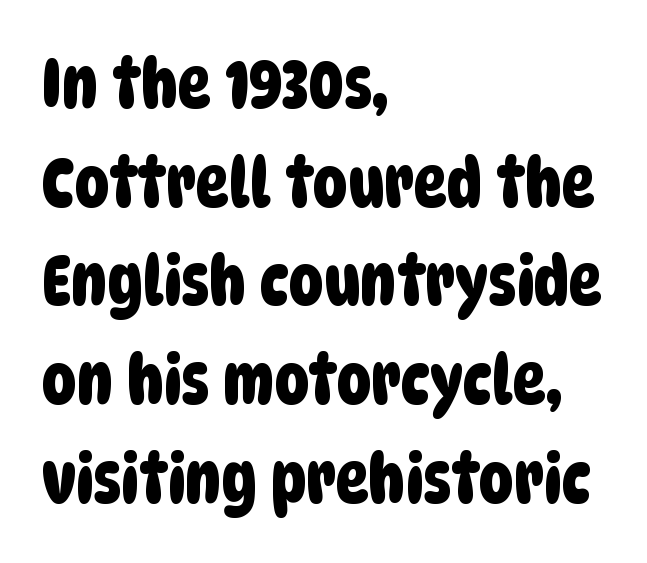
The image shows 69 px condensed sans-serif type; set left-aligned, normal line spacing (1.43x), normal letter spacing, not underlined; low stroke contrast and a large x-height.
